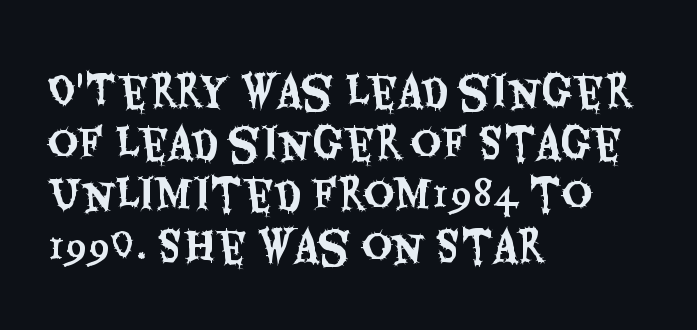
{"serif": "no", "italic": "no", "width": "condensed", "stroke_contrast": "medium", "x_height": "large", "monospaced": "no", "underline": "no", "align": "left", "line_spacing_ratio": 1.23, "letter_spacing": "normal", "letter_spacing_em": 0.0, "glyph_px": 42}
